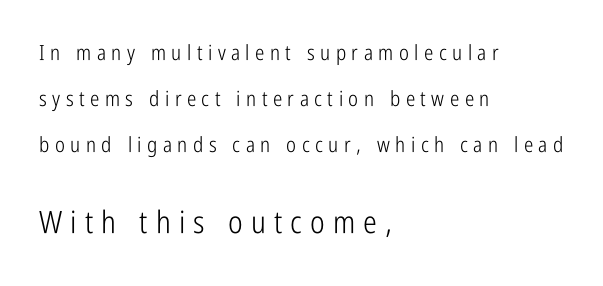
How are the letters spaced? Widely, with obvious added tracking. What kind of face is this? One without serifs — a sans. One-word summary of the alignment: left. Rendered with straight, roman letterforms.
